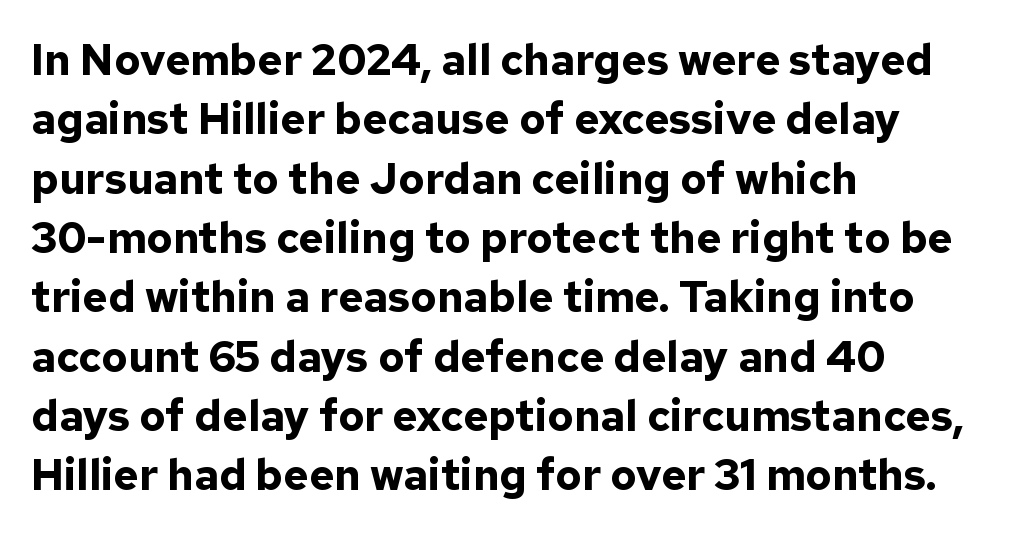
Q: Is the text bold? A: Yes.
Q: Is the text italic (slanted)? A: No, it is upright.
Q: Is the typeface a serif or a sans-serif typeface? A: Sans-serif.
Q: Is the text underlined? A: No.
Q: How is the paragraph aligned? A: Left-aligned.
Q: Is the spacing between letters normal or unusually wide? A: Normal.
Q: Is the spacing between lines tight, normal or loose? A: Normal.
Q: Width (condensed, normal, or wide)? A: Normal.
Q: Stroke contrast? A: Low.
Q: x-height? A: Medium.
Q: Monospaced? A: No.
